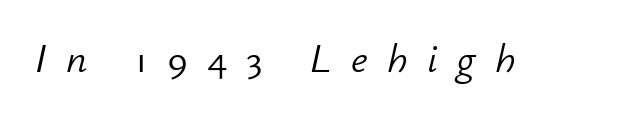
Q: Is the text bold? A: No.
Q: Is the text italic (slanted)? A: Yes, it leans right by about 12 degrees.
Q: Is the text underlined? A: No.
Q: Is the spacing between letters normal or unusually wide? A: Unusually wide.
Q: Width (condensed, normal, or wide)? A: Normal.
Q: Stroke contrast? A: Low.
Q: x-height? A: Small.
Q: Monospaced? A: No.
